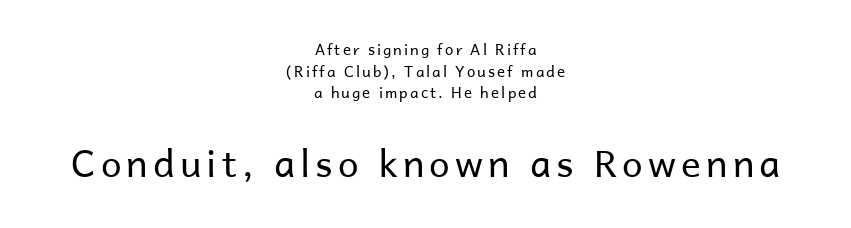
Letters have the restrained weight of plain body copy at most. Visually, the bottom section dominates because its glyphs are scaled up. Here the designer chose a conventional face with non-uniform glyph widths. The text was rendered using a sans face with plain stroke endings.
